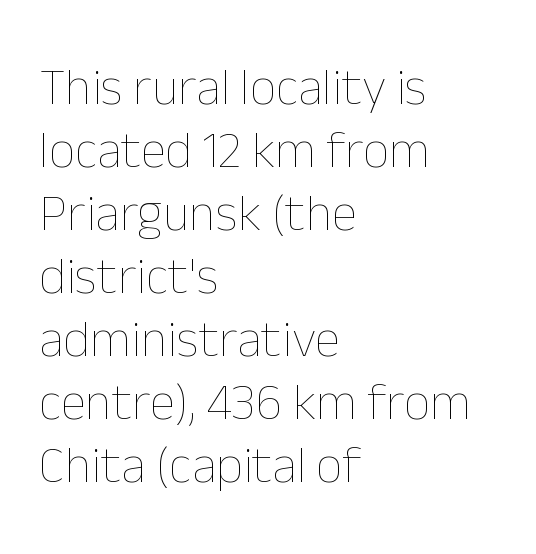
The image shows 52 px thin type, upright; set left-aligned, line spacing 1.21x, normal letter spacing, not underlined; low stroke contrast and a medium x-height.
